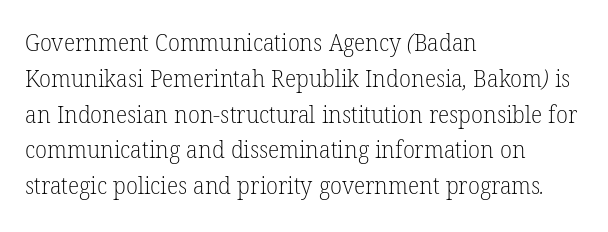
The weight tops out at a normal text grade. Rows of type keep a routine distance in the vertical direction. Underlining? Definitely not there. You could call the tracking neutral — neither tight nor loose.
